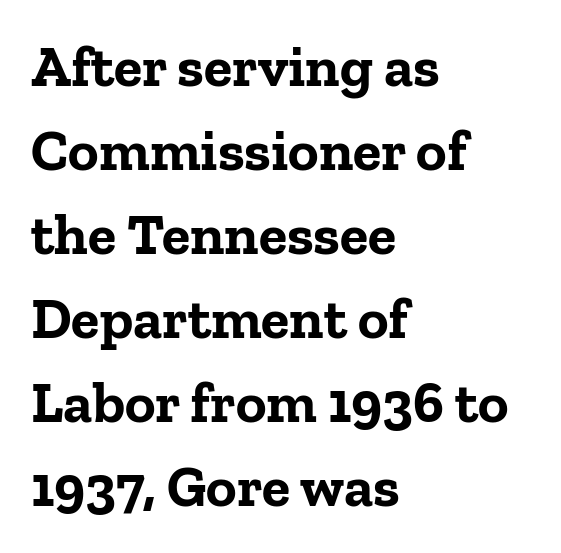
The image shows 58 px bold serif type, upright; set left-aligned, normal line spacing (1.45x), normal letter spacing, not underlined; low stroke contrast and a medium x-height.
